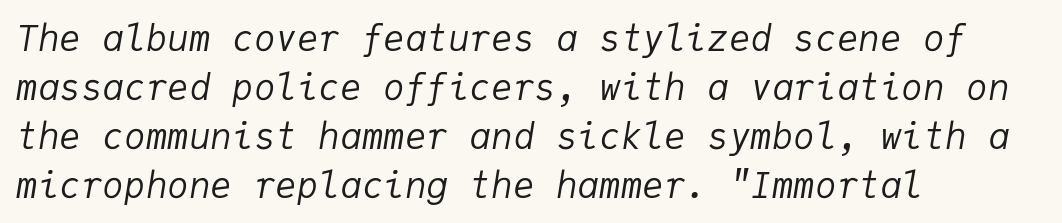
These lines are rendered in a fixed-pitch font. Stems here are at most as thick as an everyday book face. There is no visible air inserted between adjacent glyphs. Leading matches the norm, producing a regular column.
